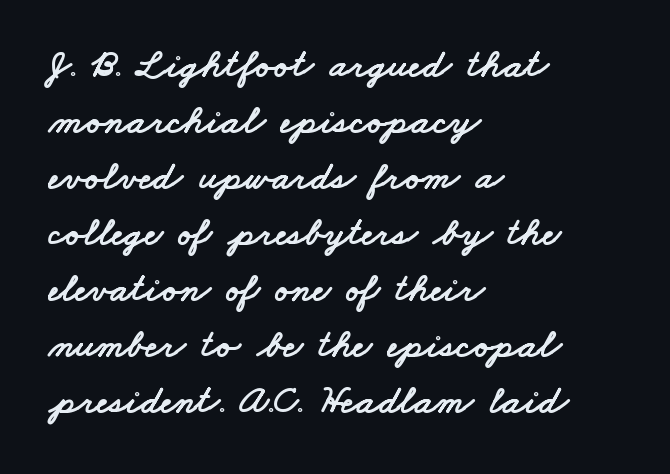
{"serif": "no", "width": "wide", "stroke_contrast": "low", "x_height": "small", "monospaced": "no", "underline": "no", "align": "left", "line_spacing": "normal", "line_spacing_ratio": 1.4, "letter_spacing": "normal", "letter_spacing_em": 0.0, "glyph_px": 40}
